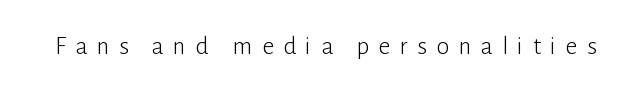
A bare baseline throughout the passage. Counters stay open thanks to moderate or lighter strokes. The letters stand upright; this is a roman face. The letters are spread apart with noticeably loose tracking.
